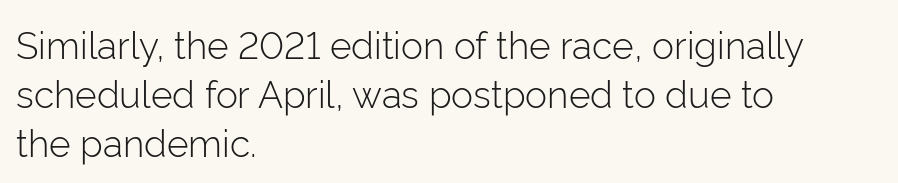
Q: Is the text bold? A: No.
Q: Is the text italic (slanted)? A: No, it is upright.
Q: Is the typeface a serif or a sans-serif typeface? A: Sans-serif.
Q: Is the text underlined? A: No.
Q: How is the paragraph aligned? A: Left-aligned.
Q: Is the spacing between letters normal or unusually wide? A: Normal.
Q: Is the spacing between lines tight, normal or loose? A: Normal.
Q: Width (condensed, normal, or wide)? A: Normal.
Q: Stroke contrast? A: Low.
Q: x-height? A: Medium.
Q: Monospaced? A: No.
